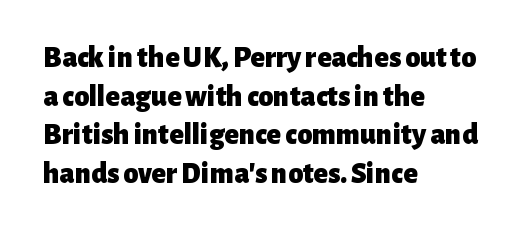
The image shows 30 px heavy sans-serif type, upright; set left-aligned, normal line spacing (1.29x), normal letter spacing, not underlined; low stroke contrast and a medium x-height.
